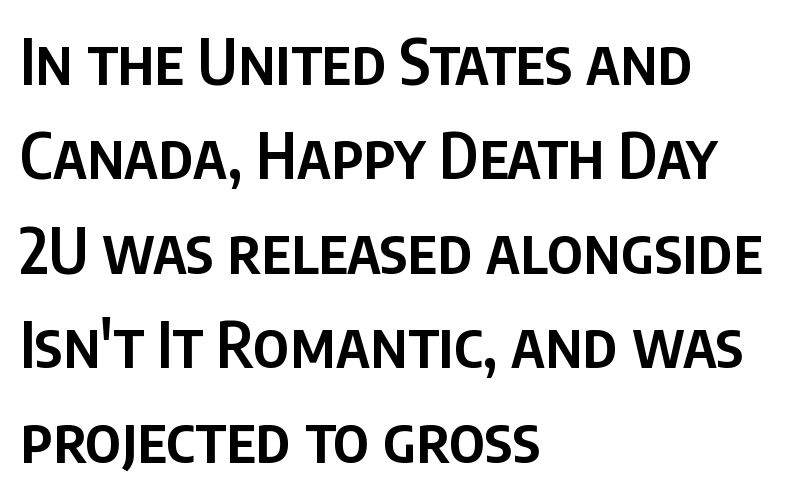
Q: Is the text bold? A: Semi-bold.
Q: Is the text italic (slanted)? A: No, it is upright.
Q: Is the typeface a serif or a sans-serif typeface? A: Sans-serif.
Q: Is the text underlined? A: No.
Q: How is the paragraph aligned? A: Left-aligned.
Q: Is the spacing between letters normal or unusually wide? A: Normal.
Q: Is the spacing between lines tight, normal or loose? A: Normal.
Q: Width (condensed, normal, or wide)? A: Condensed.
Q: Stroke contrast? A: Low.
Q: x-height? A: Large.
Q: Monospaced? A: No.
